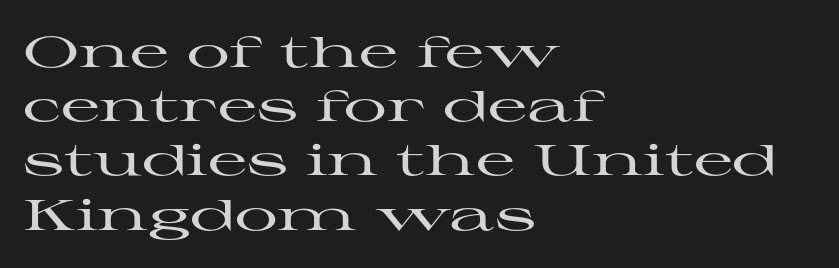
Q: Is the text italic (slanted)? A: No, it is upright.
Q: Is the typeface a serif or a sans-serif typeface? A: Serif.
Q: Is the text underlined? A: No.
Q: How is the paragraph aligned? A: Left-aligned.
Q: Is the spacing between letters normal or unusually wide? A: Normal.
Q: Is the spacing between lines tight, normal or loose? A: Normal.
Q: Width (condensed, normal, or wide)? A: Wide.
Q: Stroke contrast? A: High.
Q: x-height? A: Medium.
Q: Monospaced? A: No.
